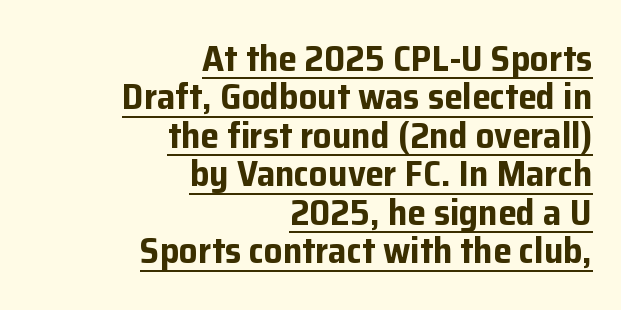
The image shows 37 px bold sans-serif type, upright; set right-aligned, tight line spacing (1.04x), normal letter spacing, underlined; low stroke contrast and a medium x-height.
